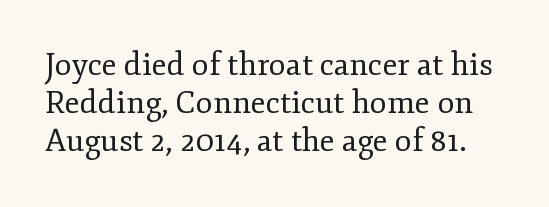
The image shows 31 px regular-weight serif type, upright; set line spacing 1.23x, normal letter spacing, not underlined; low stroke contrast and a small x-height.
